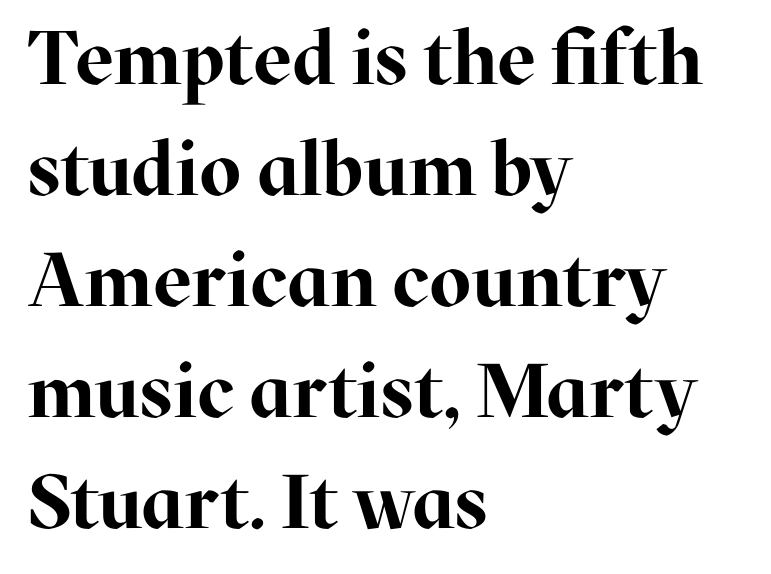
Spacing verdict: proportional, widths tailored to each character. Horizontal bands of white between lines are of average thickness. Italic: no, the glyphs are upright roman. Heft: maximum for text — a bold. Tracking here is standard; glyphs follow each other at the usual distance. Font category for this specimen: serif.
